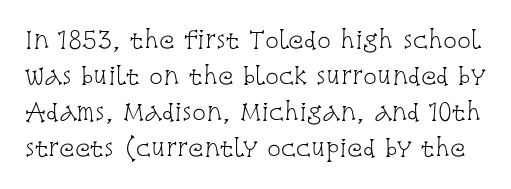
{"italic": "no", "bold": "no", "underline": "no", "line_spacing": "normal", "line_spacing_ratio": 1.57, "letter_spacing": "normal", "letter_spacing_em": 0.0, "glyph_px": 23}
